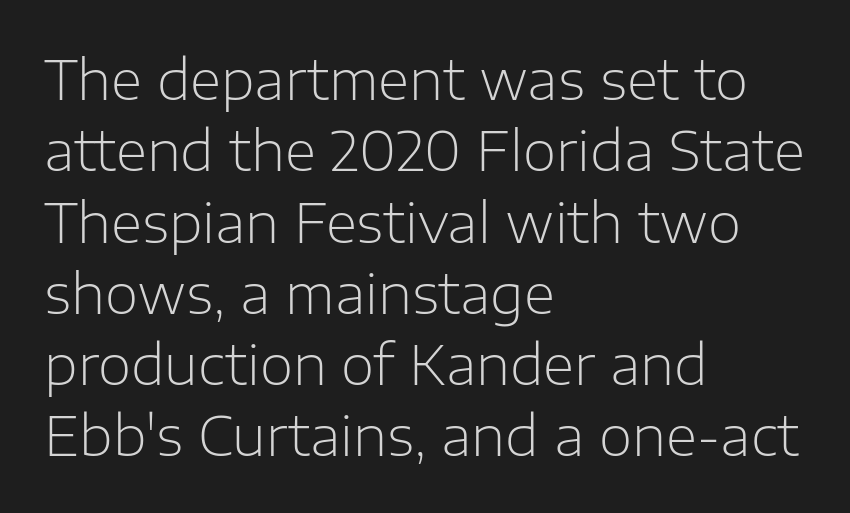
The image shows 54 px light sans-serif type, upright; set left-aligned, normal line spacing (1.32x), normal letter spacing, not underlined; low stroke contrast and a medium x-height.
